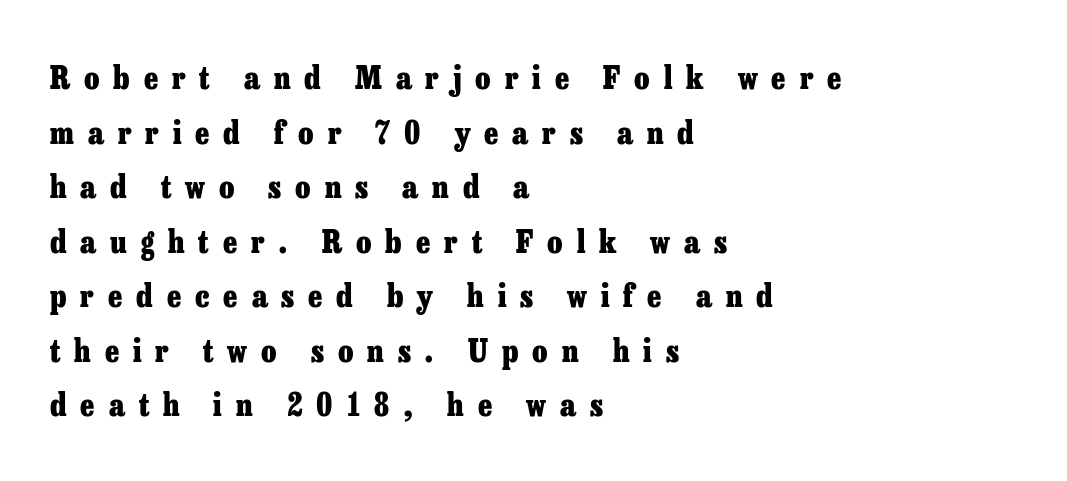
{"serif": "yes", "italic": "no", "bold": "yes", "weight": "heavy", "width": "normal", "stroke_contrast": "low", "x_height": "medium", "monospaced": "no", "underline": "no", "align": "left", "line_spacing_ratio": 1.76, "letter_spacing": "wide", "letter_spacing_em": 0.45, "glyph_px": 31}
